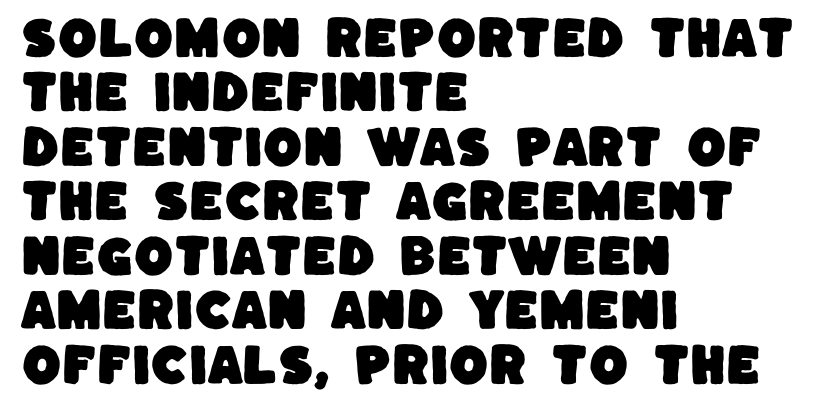
Unmarked baselines from the first word to the last. Is the block centered? No — it sits flush against the left margin. The rendering uses natural spacing where letterforms have individual widths. The face used here is rendered with its standard letterfit.
